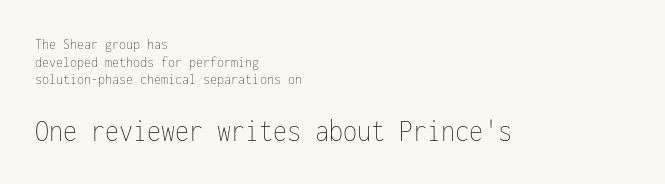
Q: Is the text bold? A: No.
Q: Is the text italic (slanted)? A: No, it is upright.
Q: Is the text underlined? A: No.
Q: How is the paragraph aligned? A: Left-aligned.
Q: Is the spacing between letters normal or unusually wide? A: Normal.
Q: Is the spacing between lines tight, normal or loose? A: Tight.
Q: Which block of text is set in a larger size, the first (top) or the second (bottom)? A: The second (bottom) one.
Q: Width (condensed, normal, or wide)? A: Condensed.
Q: Stroke contrast? A: Low.
Q: x-height? A: Medium.
Q: Monospaced? A: Yes.
